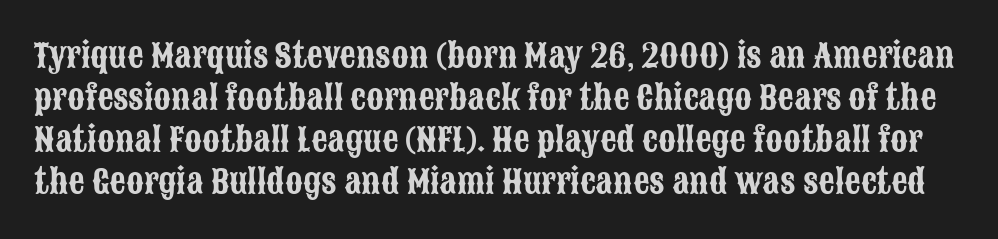
The image shows 32 px condensed sans-serif type, upright; set normal line spacing (1.31x), normal letter spacing, not underlined; low stroke contrast and a large x-height.
